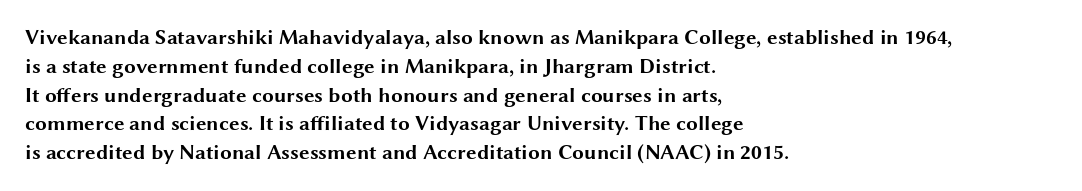
Leftover space on each line is placed entirely after the last word. The baseline area is clear. Tracking value appears to be zero — textbook default spacing. Is the type bold? Yes — the strokes are clearly thick and heavy.
